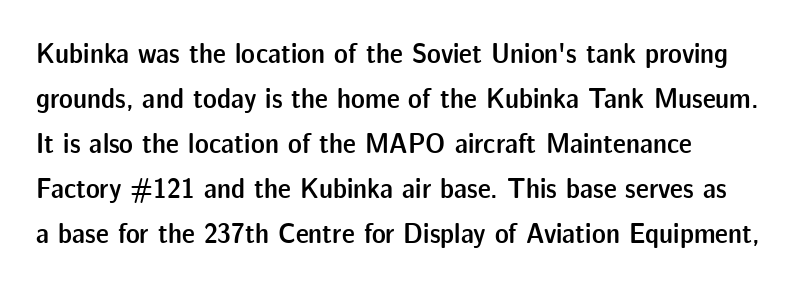
{"serif": "no", "italic": "no", "bold": "semi", "weight": "semibold", "width": "normal", "stroke_contrast": "low", "x_height": "medium", "monospaced": "no", "underline": "no", "align": "left", "line_spacing": "normal", "line_spacing_ratio": 1.55, "letter_spacing": "normal", "letter_spacing_em": 0.0, "glyph_px": 29}
